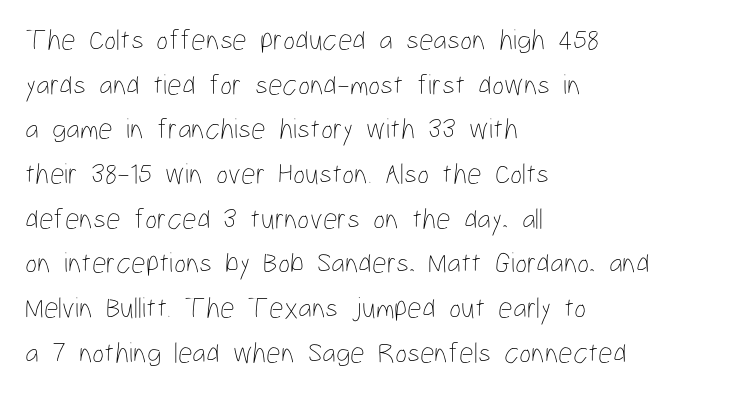
It's the straight-up-and-down kind of type. The rendering uses natural spacing where letterforms have individual widths. Ink coverage per letter is moderate at most. The space beneath each line is pristine and unruled. Each word holds together tightly as a unit, with standard inter-letter gaps. Summary of vertical rhythm: regular, with standard interline spacing.
